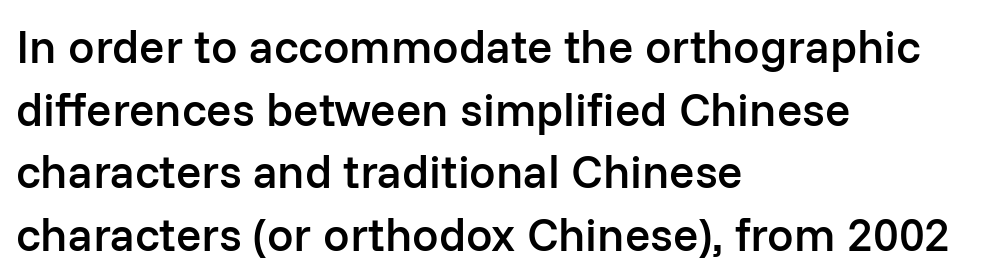
The string is rendered with underlining switched off. The font's upright variant was chosen for this text. These lines are rendered in a variable-pitch font. The tracking reads as untouched default to a designer's eye.
